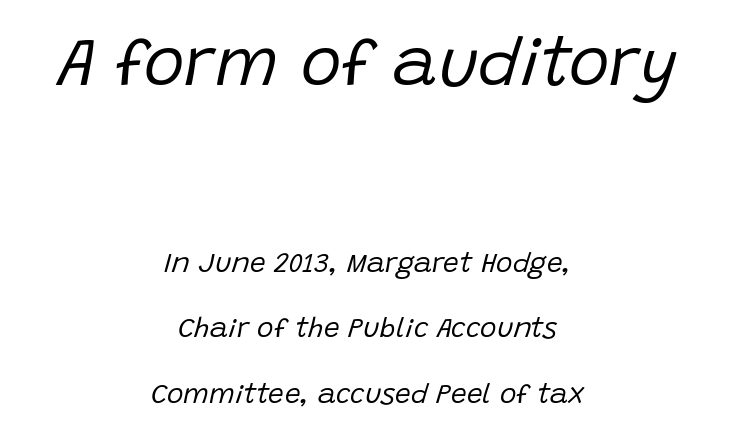
The image shows 69 px regular-weight type, italic (leaning right); set centered, loose line spacing (2.34x), normal letter spacing, not underlined; the first (top) block is 2.46x larger; low stroke contrast and a large x-height.
